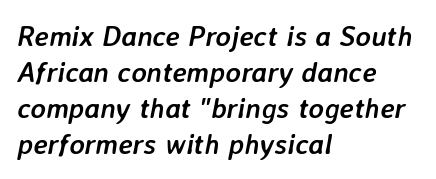
Q: Is the text bold? A: Yes.
Q: Is the text italic (slanted)? A: Yes, it leans right by about 7 degrees.
Q: Is the text underlined? A: No.
Q: How is the paragraph aligned? A: Left-aligned.
Q: Is the spacing between letters normal or unusually wide? A: Normal.
Q: Width (condensed, normal, or wide)? A: Normal.
Q: Stroke contrast? A: Low.
Q: x-height? A: Medium.
Q: Monospaced? A: No.
